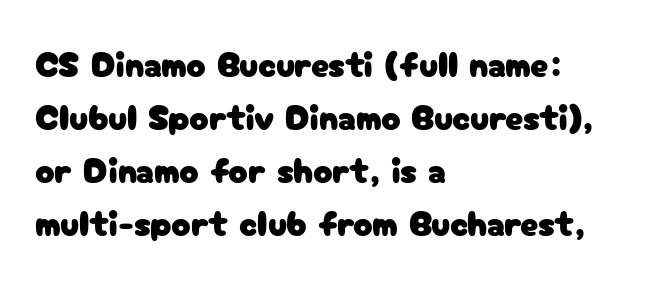
{"serif": "no", "italic": "no", "width": "normal", "stroke_contrast": "low", "x_height": "medium", "monospaced": "no", "underline": "no", "align": "left", "line_spacing": "normal", "line_spacing_ratio": 1.47, "letter_spacing": "normal", "letter_spacing_em": 0.0, "glyph_px": 36}
